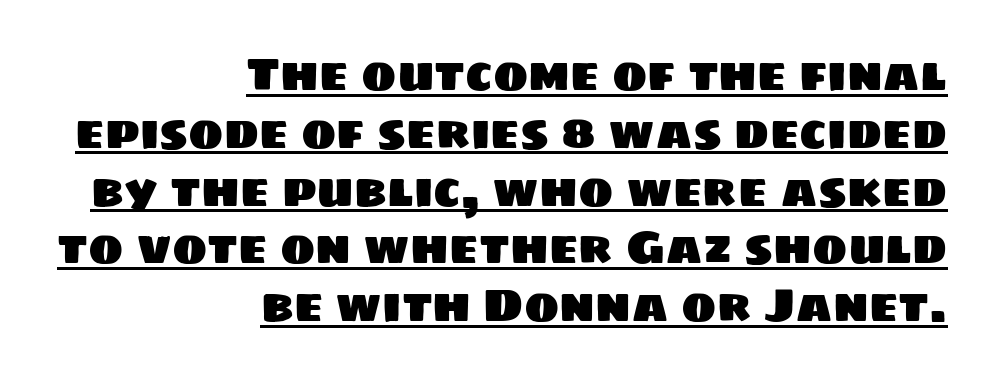
Right-aligned paragraph, ragged on the left. A typesetter would call this zero additional tracking. Think of a printed novel: that variable character pitch is what you see here. Letterform terminals end flat and unadorned throughout the passage.
